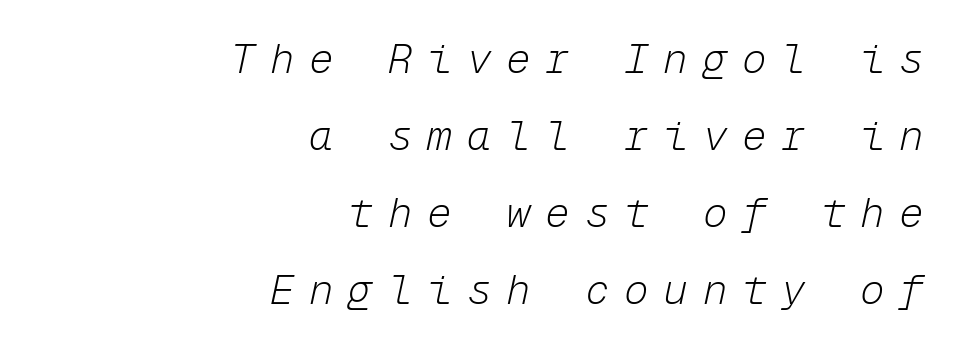
Q: Is the text bold? A: No.
Q: Is the text italic (slanted)? A: Yes, it leans right by about 12 degrees.
Q: Is the text underlined? A: No.
Q: How is the paragraph aligned? A: Right-aligned.
Q: Is the spacing between letters normal or unusually wide? A: Unusually wide.
Q: Width (condensed, normal, or wide)? A: Normal.
Q: Stroke contrast? A: Low.
Q: x-height? A: Medium.
Q: Monospaced? A: Yes.
